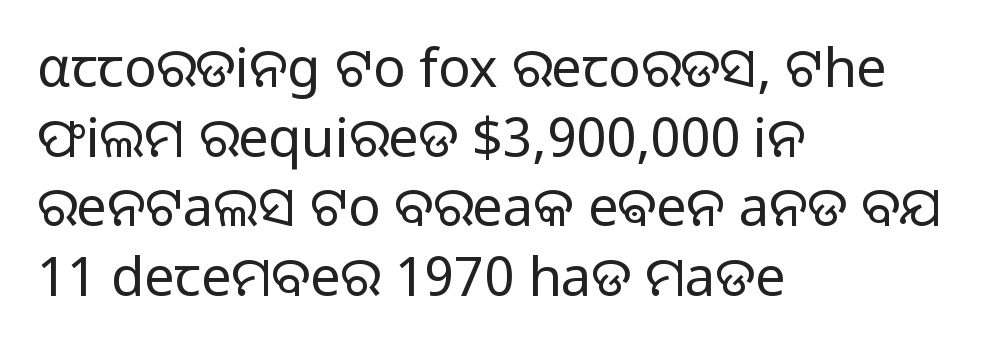
The designer went with a sans here, leaving each stem footless. Glance below the letters and you will spot only blank space. Weight: not bold — regular or lighter. Interline gaps are of average width in this sample.
